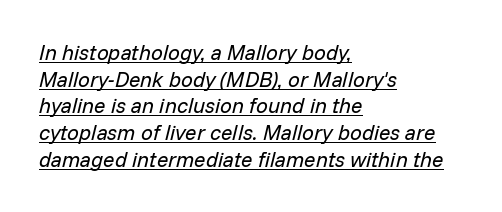
{"italic": "yes", "lean": "right", "slant_degrees": 14, "bold": "no", "underline": "yes", "align": "left", "line_spacing": "normal", "line_spacing_ratio": 1.27, "letter_spacing": "normal", "letter_spacing_em": 0.0, "glyph_px": 21}
